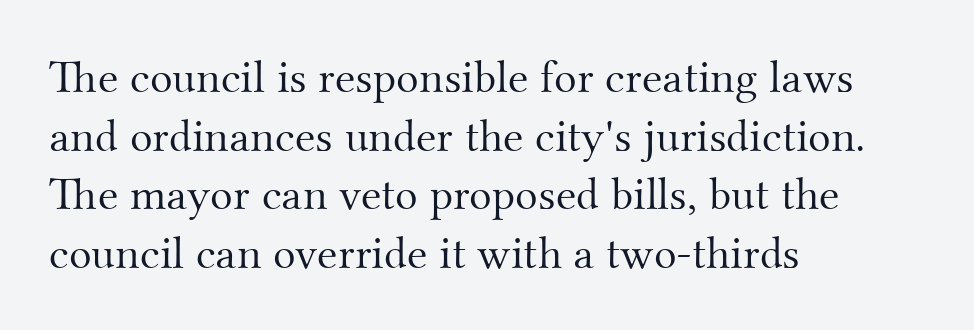
The image shows 47 px light serif type, upright; set left-aligned, normal line spacing (1.25x), normal letter spacing, not underlined; medium stroke contrast and a small x-height.
